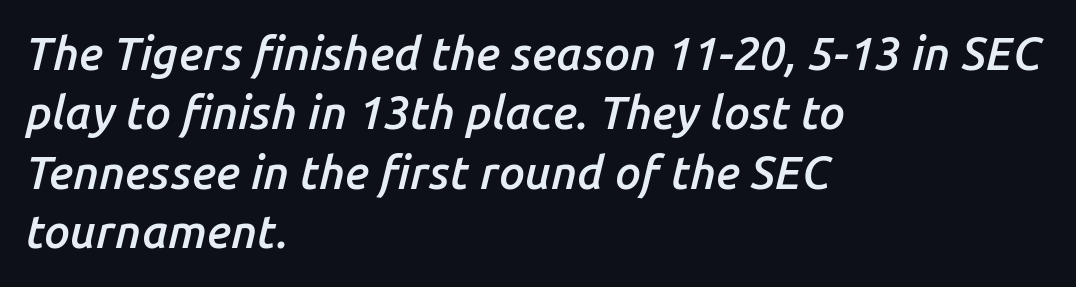
Is the letter spacing exaggerated? No — it looks like the ordinary default. Check under the words: just untouched page. Line spacing here is normal. Here the designer chose a conventional face with non-uniform glyph widths.
